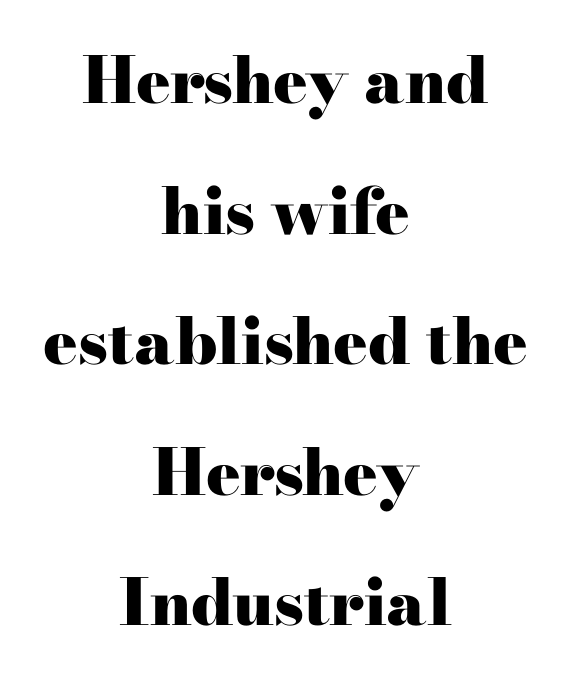
The image shows 64 px heavy, wide serif type, upright; set centered, loose line spacing (2.04x), normal letter spacing, not underlined; high stroke contrast and a small x-height.
